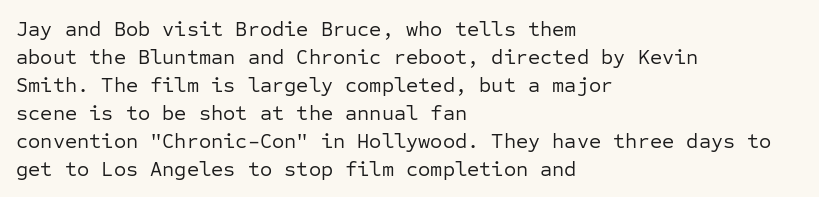
Q: Is the text bold? A: No.
Q: Is the text italic (slanted)? A: No, it is upright.
Q: Is the text underlined? A: No.
Q: How is the paragraph aligned? A: Left-aligned.
Q: Is the spacing between letters normal or unusually wide? A: Normal.
Q: Is the spacing between lines tight, normal or loose? A: Normal.
